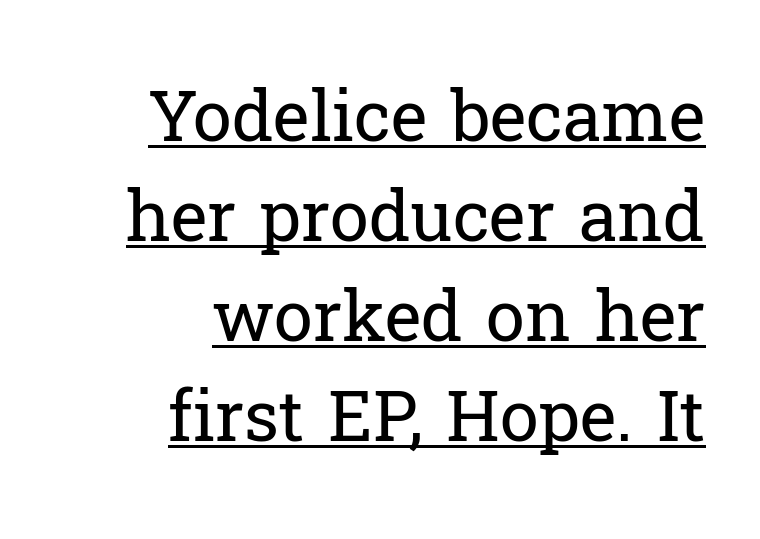
Q: Is the text bold? A: No.
Q: Is the text italic (slanted)? A: No, it is upright.
Q: Is the typeface a serif or a sans-serif typeface? A: Serif.
Q: Is the text underlined? A: Yes.
Q: How is the paragraph aligned? A: Right-aligned.
Q: Is the spacing between letters normal or unusually wide? A: Normal.
Q: Is the spacing between lines tight, normal or loose? A: Normal.
Q: Width (condensed, normal, or wide)? A: Normal.
Q: Stroke contrast? A: Low.
Q: x-height? A: Medium.
Q: Monospaced? A: No.
